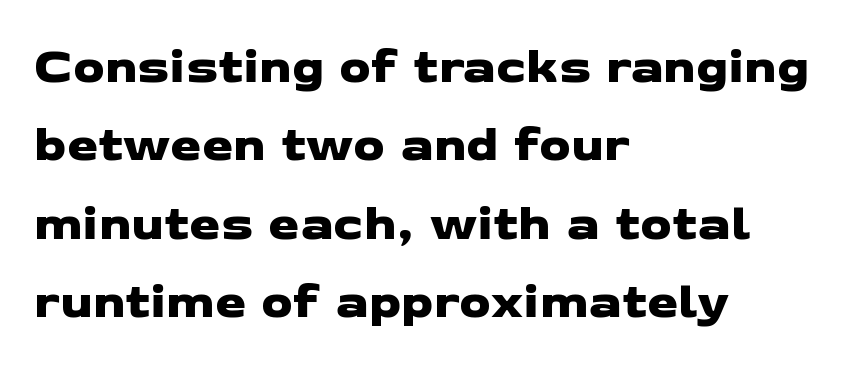
{"serif": "no", "width": "wide", "stroke_contrast": "low", "x_height": "medium", "monospaced": "no", "underline": "no", "align": "left", "line_spacing": "normal", "line_spacing_ratio": 1.57, "letter_spacing": "normal", "letter_spacing_em": 0.0, "glyph_px": 50}
